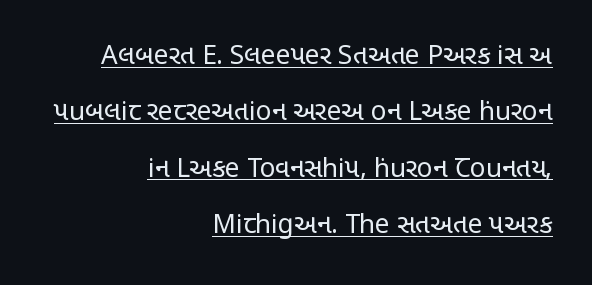
{"italic": "no", "bold": "no", "underline": "yes", "align": "right", "line_spacing": "loose", "line_spacing_ratio": 2.17, "letter_spacing": "normal", "letter_spacing_em": 0.0, "glyph_px": 26}
